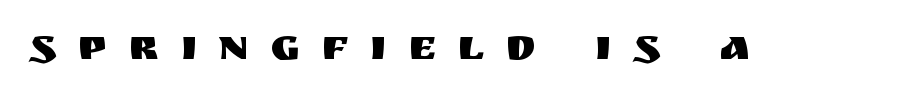
The image shows 43 px sans-serif type, upright; set unusually wide letter spacing (+0.5 em), not underlined; medium stroke contrast and a large x-height.
